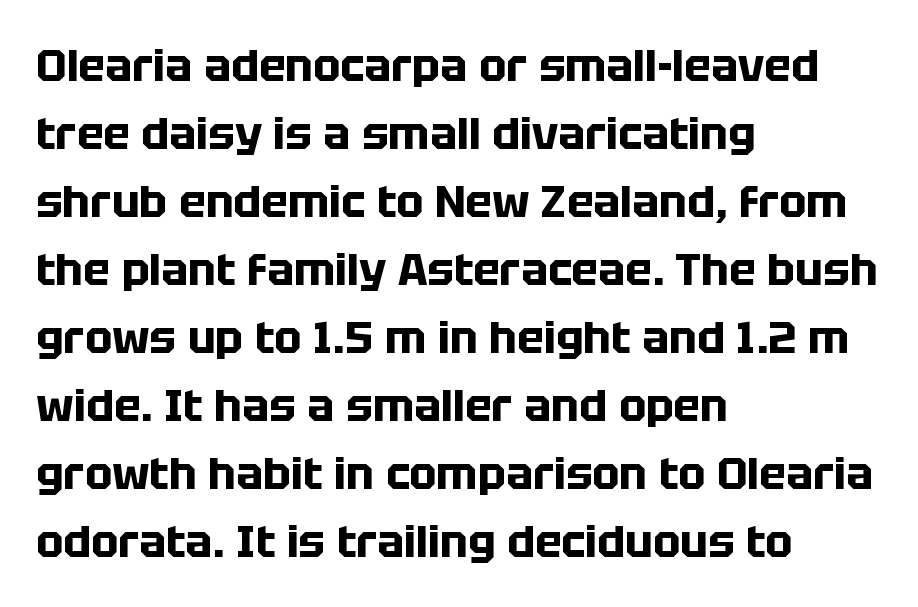
The image shows 45 px bold sans-serif type, upright; set left-aligned, normal line spacing (1.51x), normal letter spacing, not underlined; low stroke contrast and a large x-height.
